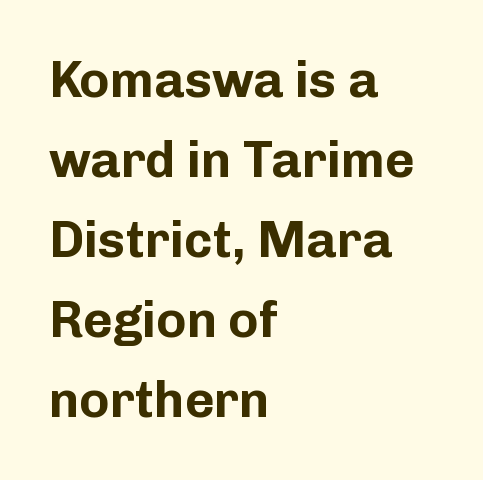
Visually the block forms a straight wall on the left and a jagged coastline on the right. Plain, unruled lines of type. These lines are rendered in a variable-pitch font. The gaps between neighbouring characters are ordinary and unremarkable. Horizontal bands of white between lines are of average thickness.
